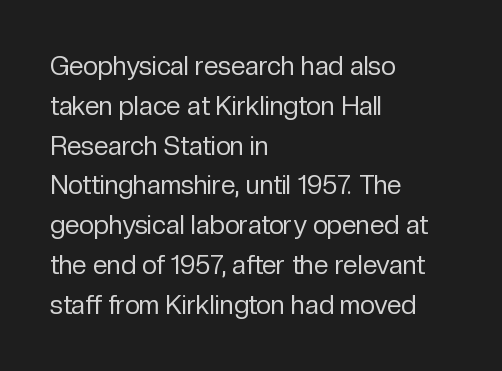
Nobody touched the tracking dial on this one. Line starts are locked; line ends wander. The block of text has a typical density, with ordinary space between rows. The glyphs are unaccompanied by any horizontal stroke below them. Notice how the stems are strictly vertical — no italics here. These glyphs show unthickened strokes, regular width or finer.
